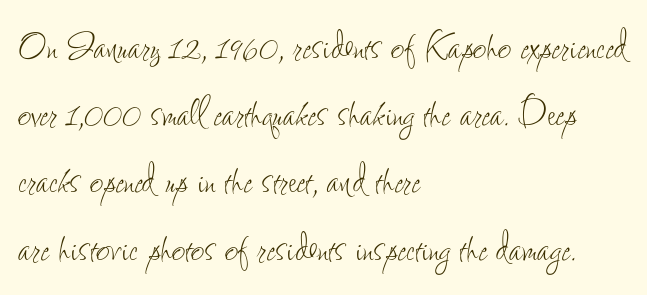
The image shows 47 px thin, condensed type; set left-aligned, normal line spacing (1.43x), normal letter spacing, not underlined; low stroke contrast and a small x-height.
